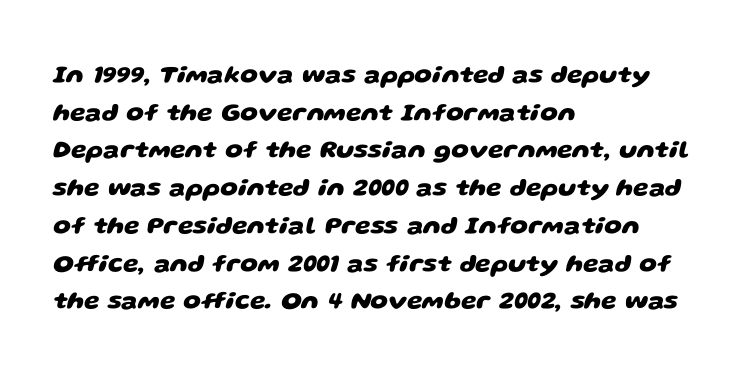
Q: Is the text bold? A: Yes.
Q: Is the text underlined? A: No.
Q: How is the paragraph aligned? A: Left-aligned.
Q: Is the spacing between letters normal or unusually wide? A: Normal.
Q: Is the spacing between lines tight, normal or loose? A: Normal.
